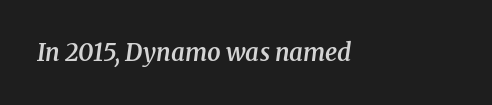
Q: Is the text bold? A: Semi-bold.
Q: Is the text italic (slanted)? A: Yes, it leans right by about 8 degrees.
Q: Is the text underlined? A: No.
Q: Is the spacing between letters normal or unusually wide? A: Normal.
